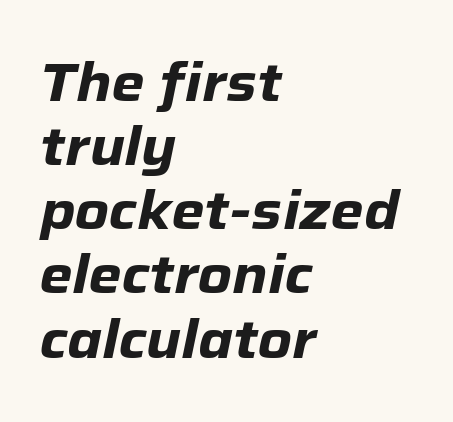
Which margin do the lines hug? The left one — the right edge is uneven. The horizontal fit of the characters is conventional and even. The passage shown is emphatically bold. The lettering tilts uniformly, giving the passage an italic look. Spacing verdict: proportional, widths tailored to each character. Underline: absent.
